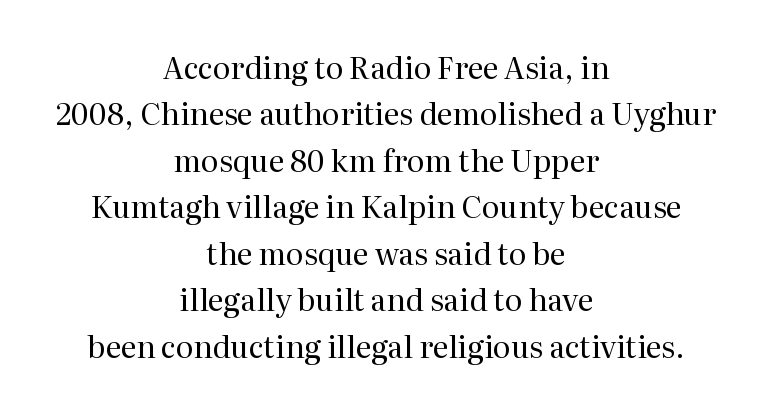
Q: Is the text bold? A: No.
Q: Is the text italic (slanted)? A: No, it is upright.
Q: Is the typeface a serif or a sans-serif typeface? A: Serif.
Q: Is the text underlined? A: No.
Q: How is the paragraph aligned? A: Centered.
Q: Is the spacing between letters normal or unusually wide? A: Normal.
Q: Is the spacing between lines tight, normal or loose? A: Normal.
Q: Width (condensed, normal, or wide)? A: Normal.
Q: Stroke contrast? A: Medium.
Q: x-height? A: Medium.
Q: Monospaced? A: No.
